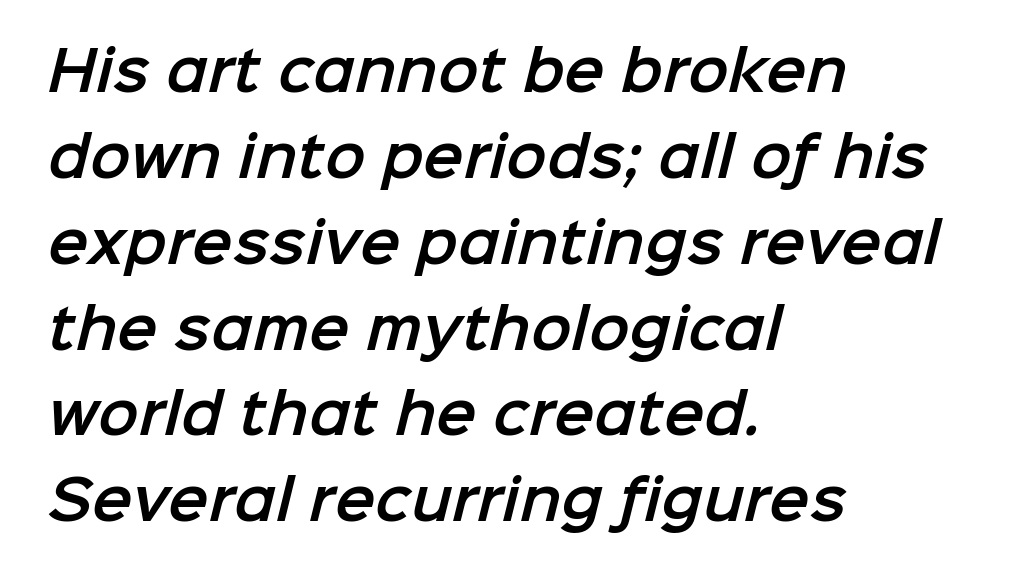
The image shows 54 px sans-serif type; set left-aligned, normal line spacing (1.59x), normal letter spacing, not underlined; low stroke contrast and a medium x-height.
